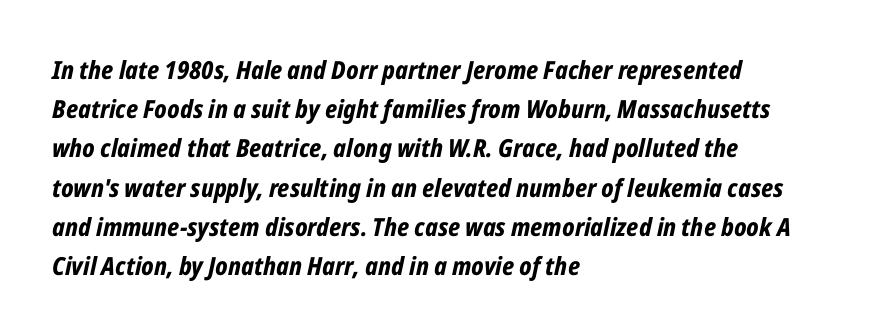
{"italic": "yes", "lean": "right", "slant_degrees": 12, "bold": "yes", "underline": "no", "align": "left", "line_spacing": "normal", "line_spacing_ratio": 1.57, "letter_spacing": "normal", "letter_spacing_em": 0.0, "glyph_px": 25}
